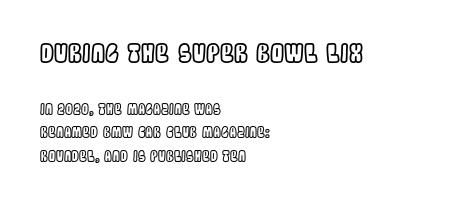
The image shows 25 px text type, upright; set left-aligned, normal line spacing (1.67x), normal letter spacing, not underlined; the first (top) block is 1.79x larger.
